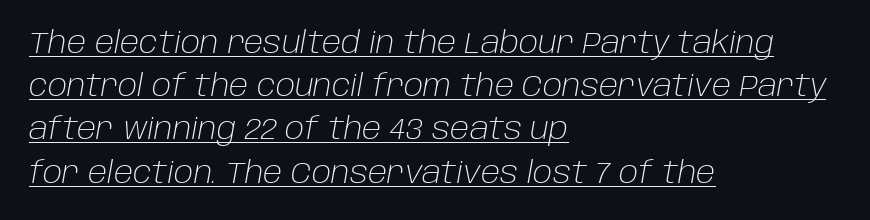
Q: Is the text bold? A: No.
Q: Is the text italic (slanted)? A: Yes, it leans right by about 10 degrees.
Q: Is the text underlined? A: Yes.
Q: How is the paragraph aligned? A: Left-aligned.
Q: Is the spacing between letters normal or unusually wide? A: Normal.
Q: Is the spacing between lines tight, normal or loose? A: Normal.
Q: Width (condensed, normal, or wide)? A: Normal.
Q: Stroke contrast? A: Low.
Q: x-height? A: Large.
Q: Monospaced? A: No.
